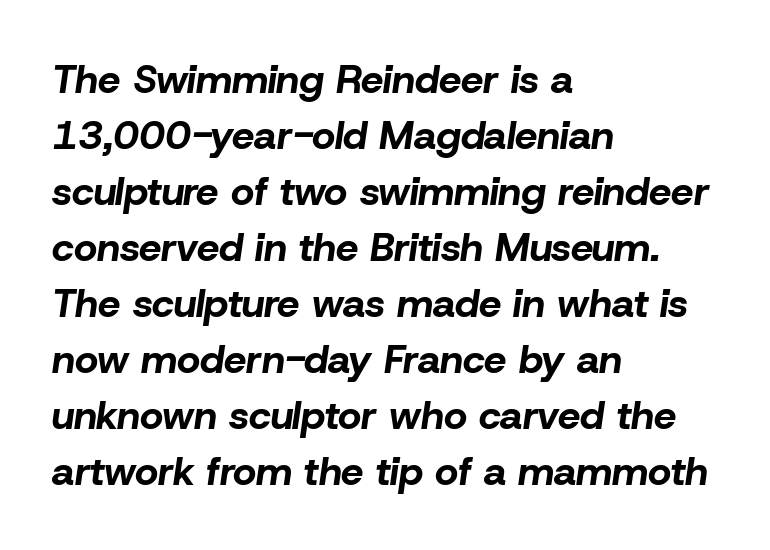
Q: Is the text bold? A: Yes.
Q: Is the text italic (slanted)? A: Yes, it leans right by about 8 degrees.
Q: Is the text underlined? A: No.
Q: How is the paragraph aligned? A: Left-aligned.
Q: Is the spacing between letters normal or unusually wide? A: Normal.
Q: Is the spacing between lines tight, normal or loose? A: Normal.
Q: Width (condensed, normal, or wide)? A: Normal.
Q: Stroke contrast? A: Low.
Q: x-height? A: Medium.
Q: Monospaced? A: No.
